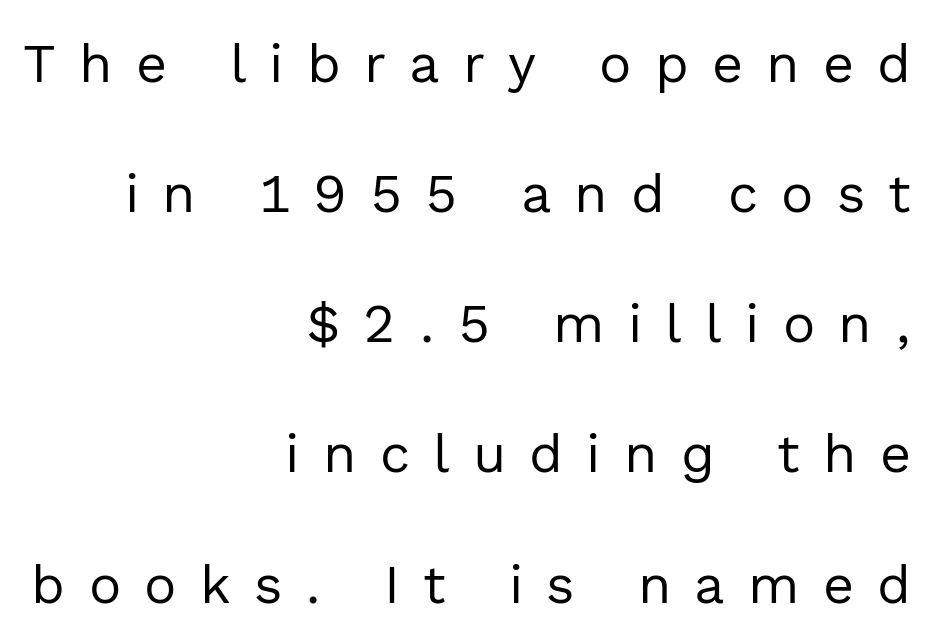
The image shows 54 px regular-weight sans-serif type, upright; set right-aligned, loose line spacing (2.41x), unusually wide letter spacing (+0.43 em), not underlined; a medium x-height.
